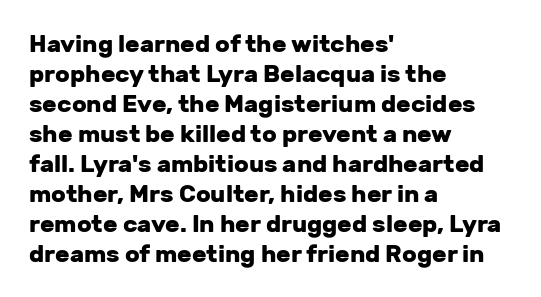
The image shows 24 px bold type, upright; set left-aligned, normal line spacing (1.25x), normal letter spacing, not underlined.
